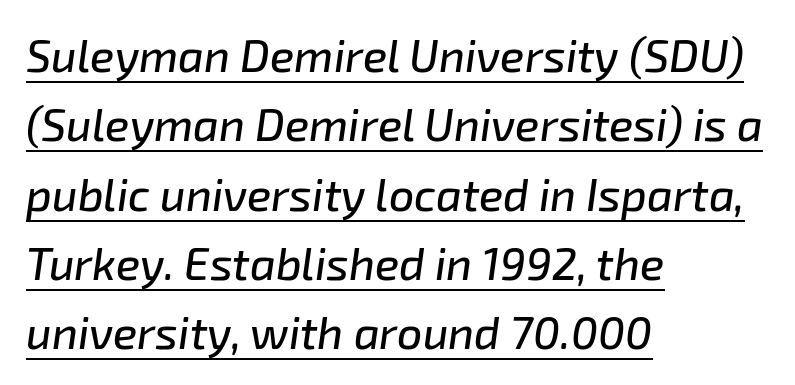
The image shows 45 px text type, italic (leaning right); set left-aligned, normal line spacing (1.54x), normal letter spacing, underlined; low stroke contrast and a medium x-height.
